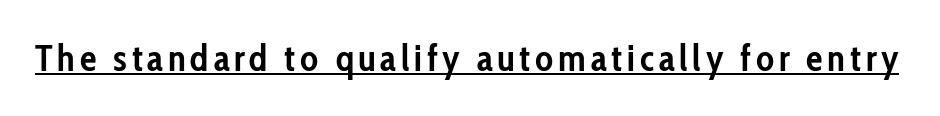
The image shows 37 px semibold, condensed sans-serif type, upright; set underlined; low stroke contrast and a medium x-height.
